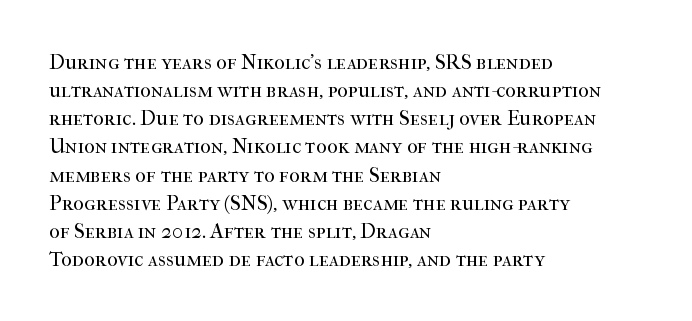
Q: Is the text bold? A: No.
Q: Is the text italic (slanted)? A: No, it is upright.
Q: Is the text underlined? A: No.
Q: How is the paragraph aligned? A: Left-aligned.
Q: Is the spacing between letters normal or unusually wide? A: Normal.
Q: Is the spacing between lines tight, normal or loose? A: Normal.
